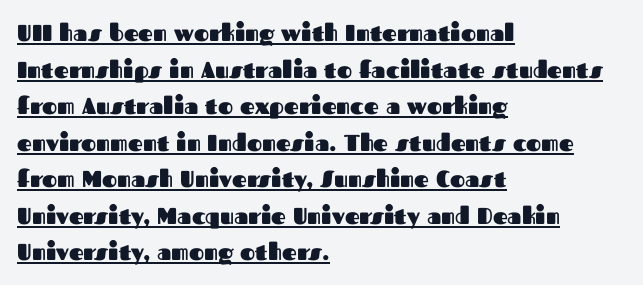
Posture: upright roman. The vertical gap from one line to the next is medium. Spacing between characters is what you'd get straight out of the box. Notice how a bar underscores the lettering throughout.
